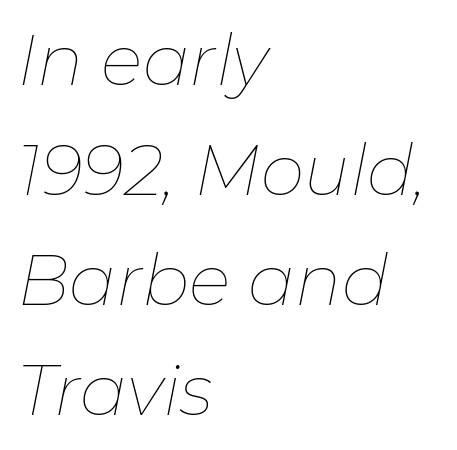
The image shows 70 px thin type, italic (leaning right); set left-aligned, normal line spacing (1.57x), normal letter spacing, not underlined; low stroke contrast and a medium x-height.
